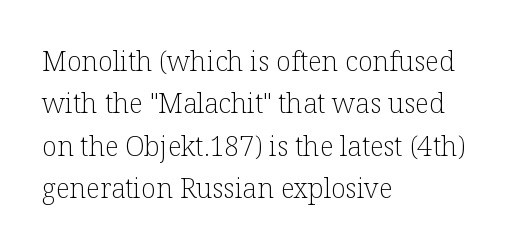
Q: Is the text bold? A: No.
Q: Is the text italic (slanted)? A: No, it is upright.
Q: Is the text underlined? A: No.
Q: How is the paragraph aligned? A: Left-aligned.
Q: Is the spacing between letters normal or unusually wide? A: Normal.
Q: Is the spacing between lines tight, normal or loose? A: Normal.
